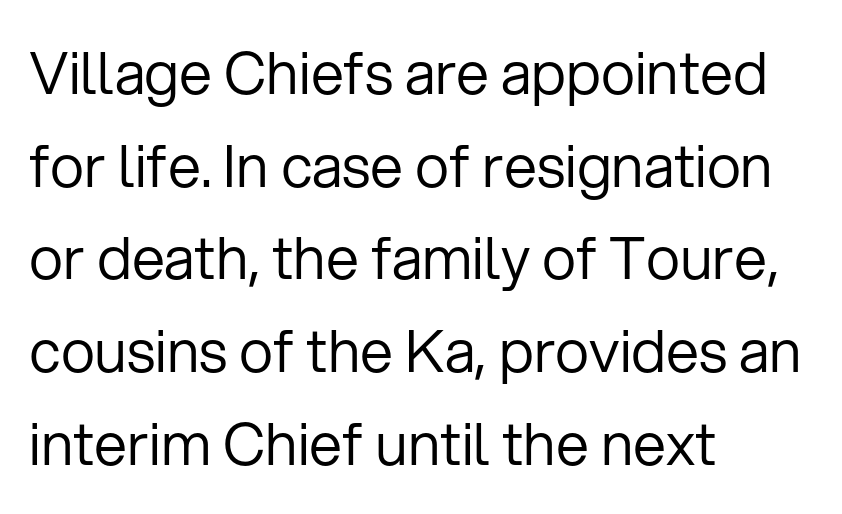
{"serif": "no", "italic": "no", "bold": "no", "weight": "regular", "width": "normal", "stroke_contrast": "low", "x_height": "medium", "monospaced": "no", "underline": "no", "align": "left", "line_spacing": "normal", "line_spacing_ratio": 1.57, "letter_spacing": "normal", "letter_spacing_em": 0.0, "glyph_px": 59}
